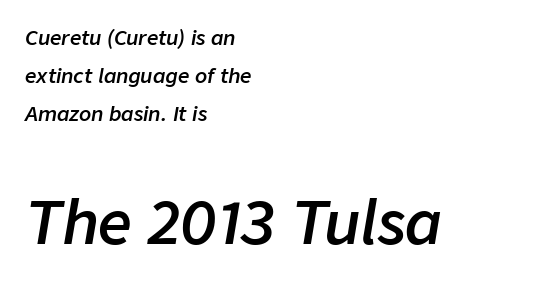
{"italic": "yes", "lean": "right", "slant_degrees": 9, "bold": "semi", "weight": "semibold", "width": "normal", "stroke_contrast": "low", "x_height": "medium", "monospaced": "no", "underline": "no", "align": "left", "line_spacing": "loose", "line_spacing_ratio": 1.91, "letter_spacing": "normal", "letter_spacing_em": 0.0, "larger_block": "second", "size_ratio": 2.95, "glyph_px": 59}
